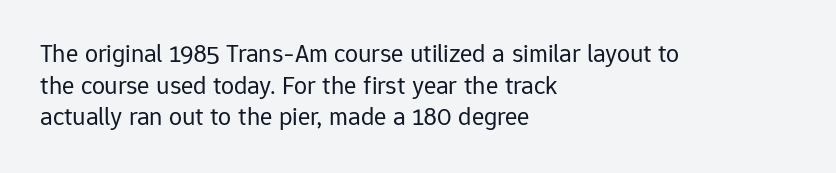
Q: Is the text bold? A: No.
Q: Is the text italic (slanted)? A: No, it is upright.
Q: Is the text underlined? A: No.
Q: How is the paragraph aligned? A: Left-aligned.
Q: Is the spacing between letters normal or unusually wide? A: Normal.
